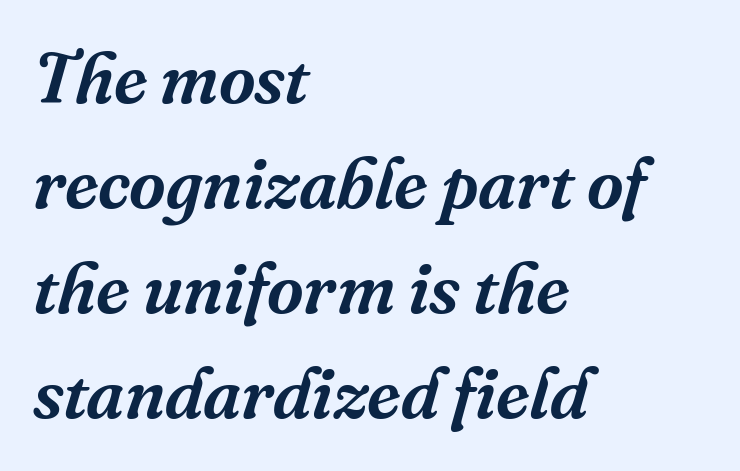
{"serif": "yes", "italic": "yes", "lean": "right", "slant_degrees": 16, "width": "normal", "stroke_contrast": "medium", "x_height": "medium", "monospaced": "no", "underline": "no", "align": "left", "line_spacing": "normal", "line_spacing_ratio": 1.48, "letter_spacing": "normal", "letter_spacing_em": 0.0, "glyph_px": 71}
